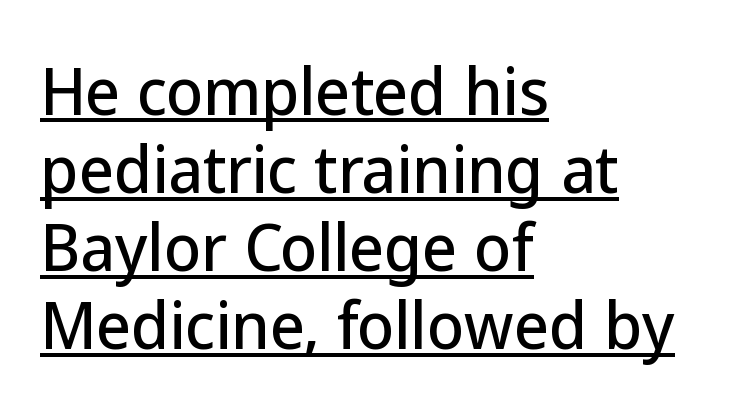
{"serif": "no", "italic": "no", "width": "normal", "stroke_contrast": "low", "x_height": "medium", "monospaced": "no", "underline": "yes", "align": "left", "line_spacing": "normal", "line_spacing_ratio": 1.28, "letter_spacing": "normal", "letter_spacing_em": 0.0, "glyph_px": 61}
